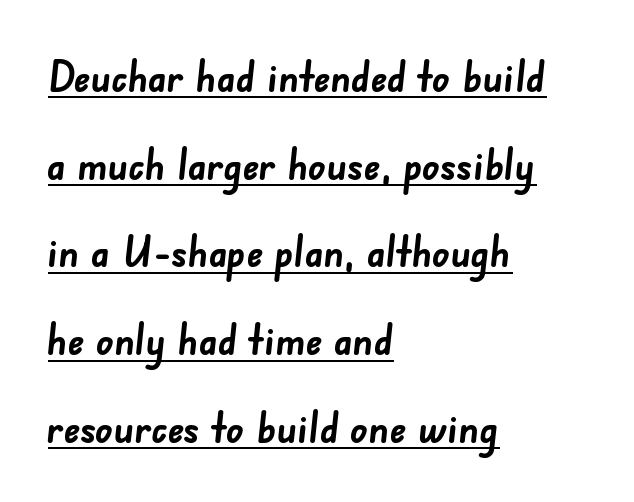
The image shows 43 px semibold sans-serif type; set left-aligned, loose line spacing (2.04x), normal letter spacing, underlined; low stroke contrast and a small x-height.
